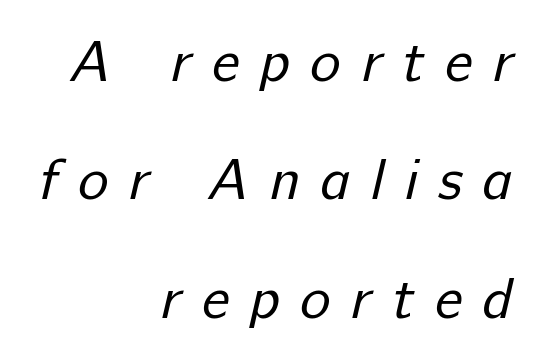
Q: Is the text bold? A: No.
Q: Is the typeface a serif or a sans-serif typeface? A: Sans-serif.
Q: Is the text underlined? A: No.
Q: How is the paragraph aligned? A: Right-aligned.
Q: Is the spacing between letters normal or unusually wide? A: Unusually wide.
Q: Is the spacing between lines tight, normal or loose? A: Loose.
Q: Width (condensed, normal, or wide)? A: Normal.
Q: Stroke contrast? A: Low.
Q: x-height? A: Medium.
Q: Monospaced? A: No.
